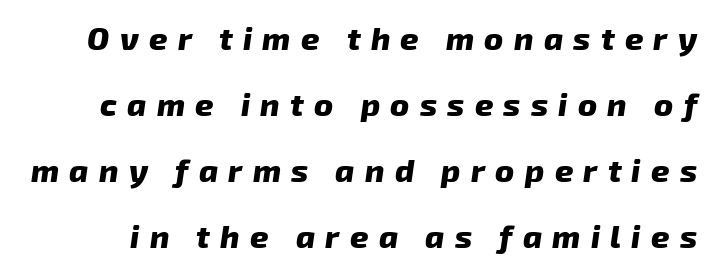
The strip under each line holds only bare page. The face used here is proportionally spaced, like ordinary book or web type. A typesetter would call this leading open, well beyond the default. Between one letter and the next there's a generous, obvious gap. Would a proofreader flag this as italicized? Yes. Compared with an ordinary text face, these strokes are far heavier — a full bold.
